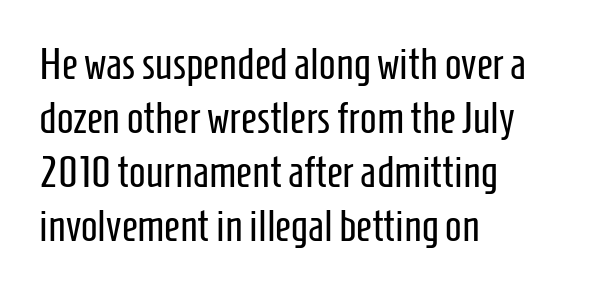
Ascenders rise straight up at ninety degrees. Proportional: the letters do not fall into vertical columns. Between one letter and the next there's only the usual sliver of space. No feet cap the strokes, marking this as sans-serif type. Teacher's note: observe the even left margin — that is flush-left alignment. The cut favours lightness, reaching ordinary text weight at its darkest.
